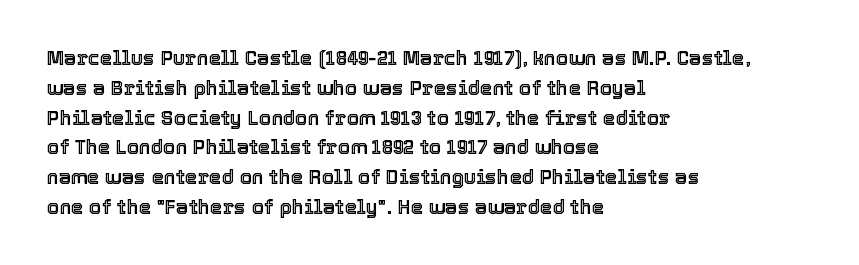
Q: Is the text italic (slanted)? A: No, it is upright.
Q: Is the text underlined? A: No.
Q: How is the paragraph aligned? A: Left-aligned.
Q: Is the spacing between letters normal or unusually wide? A: Normal.
Q: Is the spacing between lines tight, normal or loose? A: Normal.
